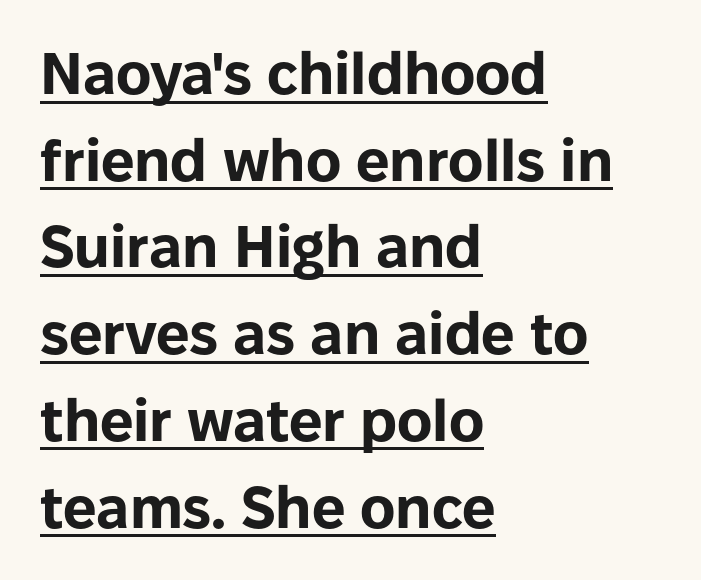
The specimen reads as upright at a glance. Does the copy run flush right? No — it runs flush left. Glance below the letters and you will spot a drawn line. This rendering leaves character spacing at its baseline value. Compared with typical paragraphs, the rows here are spaced about the same. On the weight axis this lands at bold, roughly 700.
